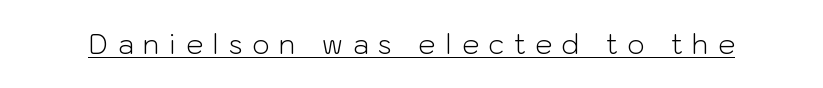
The image shows 27 px text type, upright; set unusually wide letter spacing (+0.36 em), underlined.
